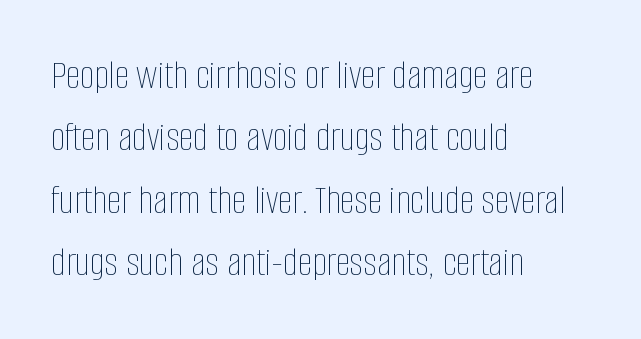
Q: Is the text bold? A: No.
Q: Is the text italic (slanted)? A: No, it is upright.
Q: Is the text underlined? A: No.
Q: How is the paragraph aligned? A: Left-aligned.
Q: Is the spacing between letters normal or unusually wide? A: Normal.
Q: Is the spacing between lines tight, normal or loose? A: Normal.
Q: Width (condensed, normal, or wide)? A: Condensed.
Q: Stroke contrast? A: Low.
Q: x-height? A: Large.
Q: Monospaced? A: No.
